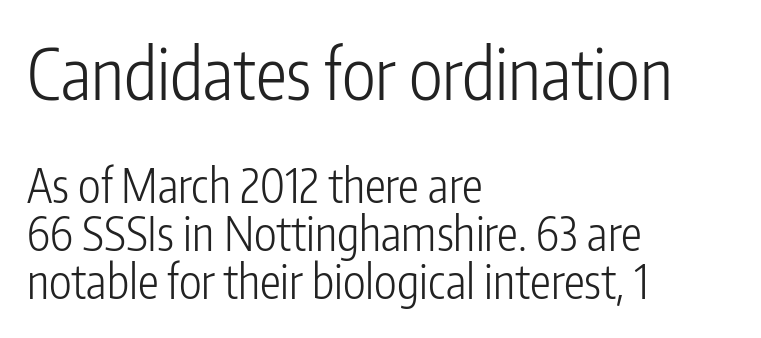
The image shows 70 px light, condensed sans-serif type, upright; set left-aligned, tight line spacing (1.02x), normal letter spacing, not underlined; the first (top) block is 1.49x larger; low stroke contrast and a medium x-height.
